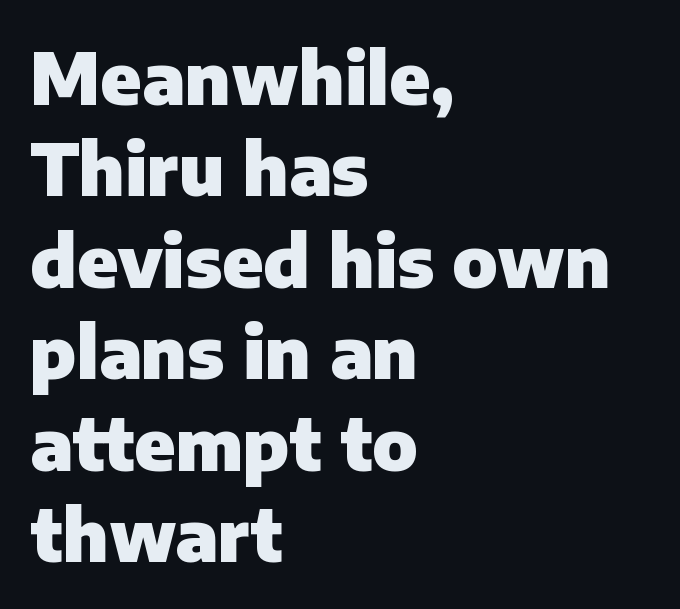
Q: Is the text bold? A: Yes.
Q: Is the text italic (slanted)? A: No, it is upright.
Q: Is the typeface a serif or a sans-serif typeface? A: Sans-serif.
Q: Is the text underlined? A: No.
Q: How is the paragraph aligned? A: Left-aligned.
Q: Is the spacing between letters normal or unusually wide? A: Normal.
Q: Is the spacing between lines tight, normal or loose? A: Normal.
Q: Width (condensed, normal, or wide)? A: Normal.
Q: Stroke contrast? A: Low.
Q: x-height? A: Medium.
Q: Monospaced? A: No.
